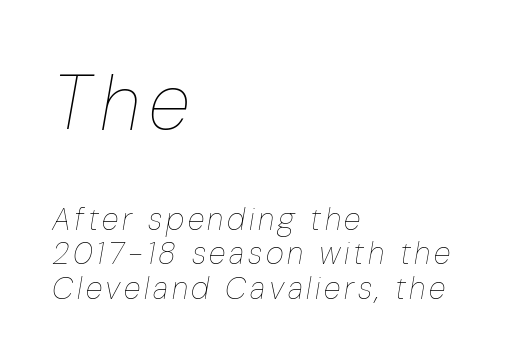
The image shows 77 px thin, condensed type, italic (leaning right); set left-aligned, tight line spacing (1.11x), not underlined; the first (top) block is 2.48x larger; low stroke contrast and a medium x-height.
